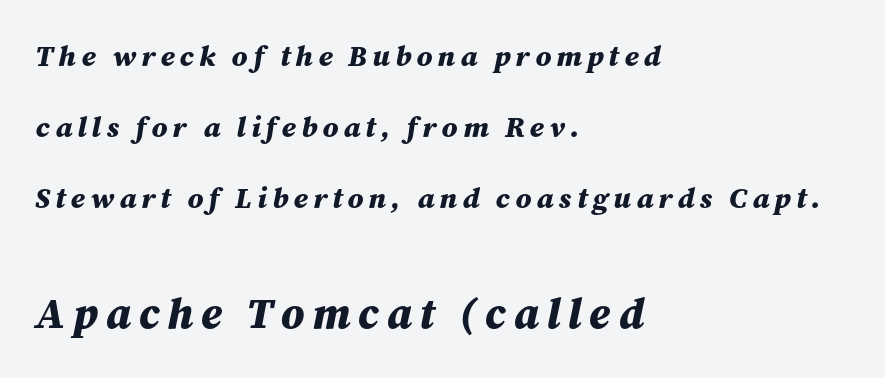
{"italic": "yes", "lean": "right", "slant_degrees": 12, "bold": "yes", "weight": "bold", "width": "normal", "stroke_contrast": "medium", "x_height": "medium", "monospaced": "no", "underline": "no", "align": "left", "line_spacing": "loose", "line_spacing_ratio": 2.45, "larger_block": "second", "size_ratio": 1.48, "glyph_px": 43}
